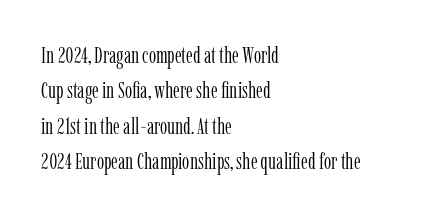
The face looks like a standard text weight, possibly lighter. Vertical strokes here are truly vertical. These lines keep a tight, regular rhythm from letter to letter. Leading matches the norm, producing a regular column. Left-aligned paragraph, ragged on the right. The space directly below the letters is spotless.
